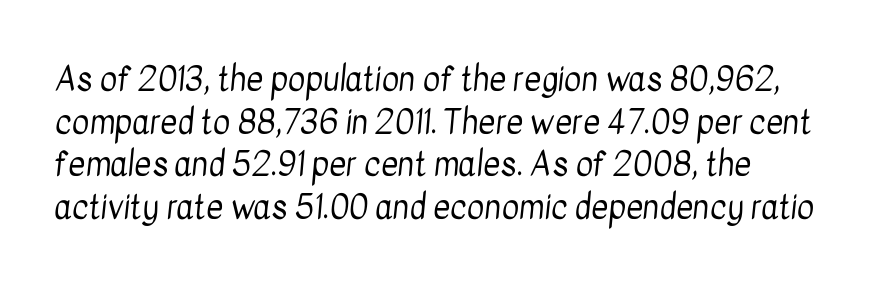
Q: Is the text bold? A: No.
Q: Is the typeface a serif or a sans-serif typeface? A: Sans-serif.
Q: Is the text underlined? A: No.
Q: Is the spacing between letters normal or unusually wide? A: Normal.
Q: Is the spacing between lines tight, normal or loose? A: Normal.
Q: Width (condensed, normal, or wide)? A: Condensed.
Q: Stroke contrast? A: Low.
Q: x-height? A: Medium.
Q: Monospaced? A: No.
